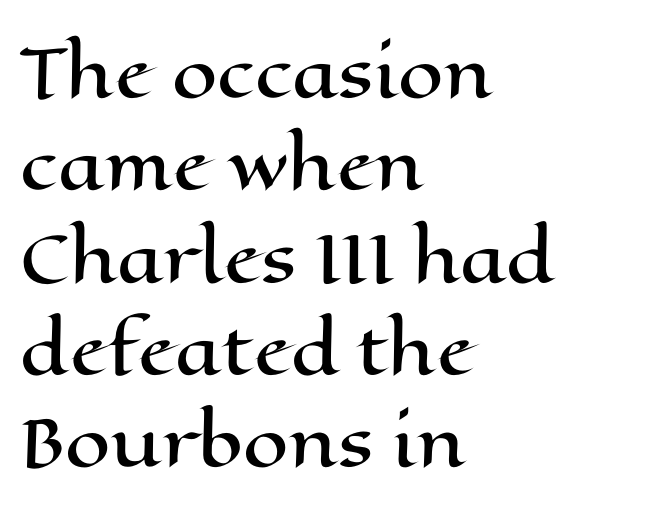
{"italic": "no", "width": "wide", "stroke_contrast": "high", "x_height": "medium", "monospaced": "no", "underline": "no", "align": "left", "line_spacing": "normal", "line_spacing_ratio": 1.42, "letter_spacing": "normal", "letter_spacing_em": 0.0, "glyph_px": 65}
